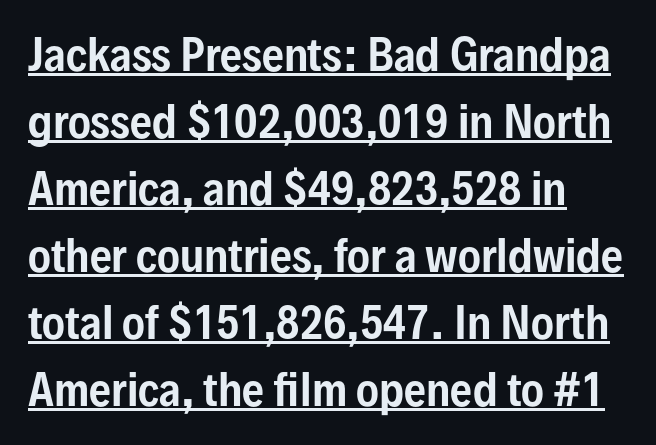
The image shows 43 px condensed sans-serif type, upright; set left-aligned, normal line spacing (1.56x), normal letter spacing, underlined; low stroke contrast and a medium x-height.
